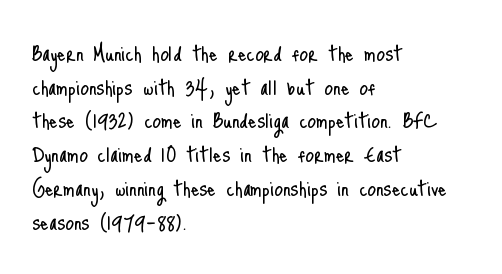
{"italic": "no", "bold": "no", "underline": "no", "align": "left", "line_spacing": "normal", "line_spacing_ratio": 1.25, "letter_spacing": "normal", "letter_spacing_em": 0.0, "glyph_px": 27}
